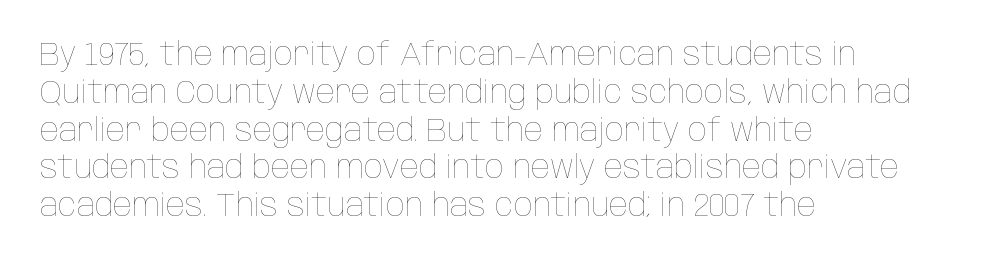
The passage shown has conventional tracking throughout. Quick note: not italic, upright. No word sits above an underline. This is not heavy type; no bold has been used.
